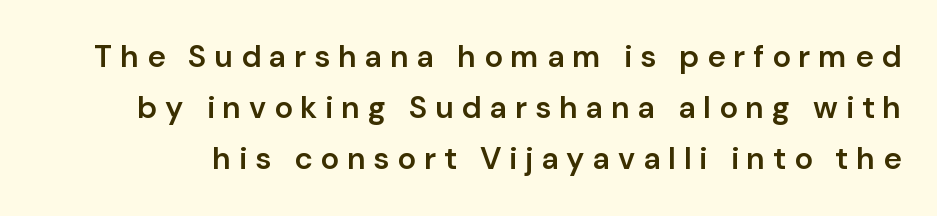
The image shows 31 px semibold sans-serif type, upright; set normal line spacing (1.65x), unusually wide letter spacing (+0.25 em), not underlined; low stroke contrast and a medium x-height.
